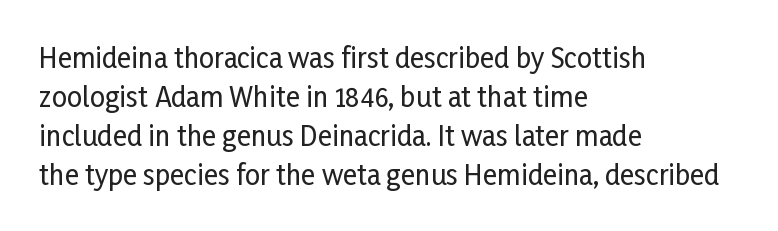
This block has exactly the height ordinary leading produces. The specimen reads as upright at a glance. Letters rest on an invisible, unmarked baseline. Compared with typical body copy, the letter spacing here is the same.
